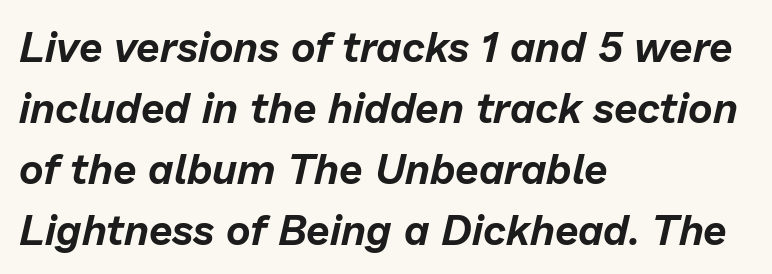
The image shows 42 px text type, italic (leaning right); set left-aligned, normal line spacing (1.45x), normal letter spacing, not underlined; low stroke contrast and a medium x-height.
